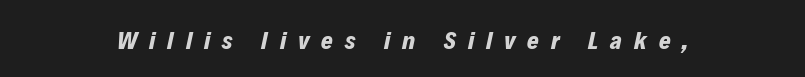
Q: Is the text bold? A: Yes.
Q: Is the text italic (slanted)? A: Yes, it leans right by about 12 degrees.
Q: Is the text underlined? A: No.
Q: Is the spacing between letters normal or unusually wide? A: Unusually wide.
